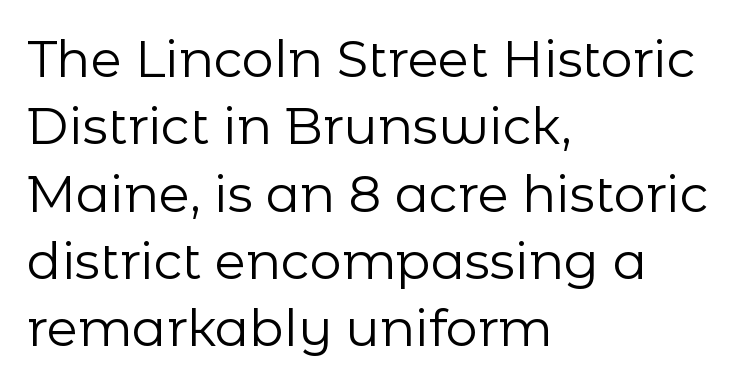
The weight tops out at a normal text grade. Normally led — the rows are evenly, conventionally spaced. If you drew a line through each stem, it would be perfectly vertical. Is this a fixed-width face? No — the glyphs have proportional, varying widths. Note: no serifs on the glyphs.
